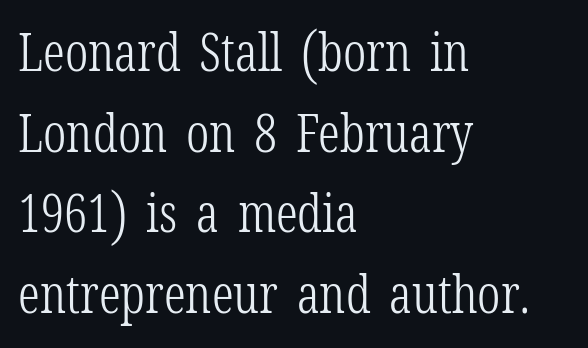
Style check: upright. These lines are rendered in a variable-pitch font. The rendering keeps characters at their native spacing. The letters look calm and open, with moderate or lighter stems. Rule under the text: the space is simply empty. If you measured baseline to baseline, you'd find a middling distance.
